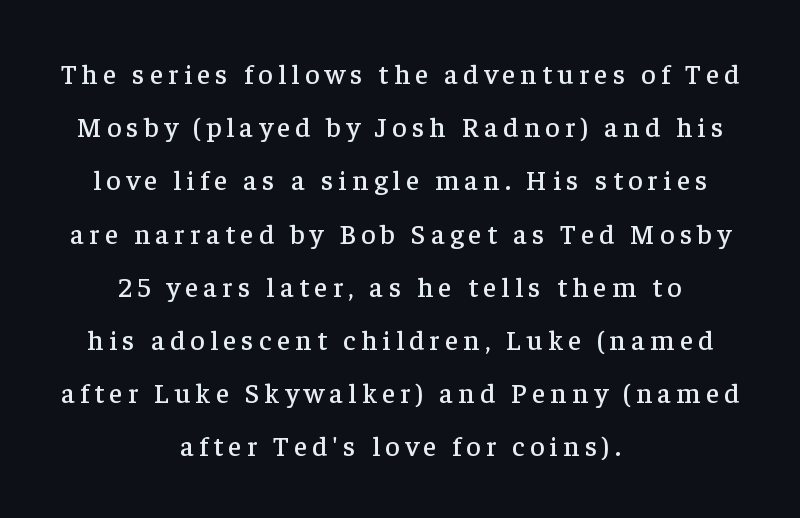
Note: serifs present on the glyphs. Teacher's note: observe the equal gaps on both sides — that is centered alignment. Check the space under the baseline: it is left empty. Every character sits straight up, as roman type does. Looks like regular typesetting: each glyph gets only the width it needs. Compared with typical paragraphs, the rows here are farther apart.
